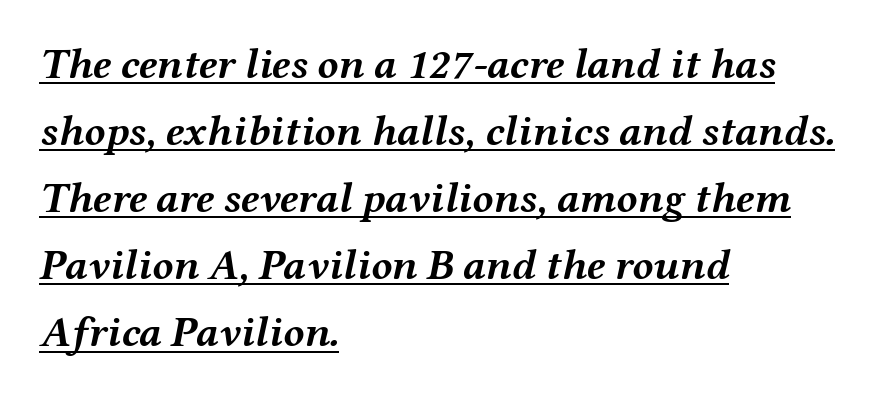
Q: Is the text bold? A: Yes.
Q: Is the text italic (slanted)? A: Yes, it leans right by about 12 degrees.
Q: Is the text underlined? A: Yes.
Q: How is the paragraph aligned? A: Left-aligned.
Q: Is the spacing between letters normal or unusually wide? A: Normal.
Q: Is the spacing between lines tight, normal or loose? A: Normal.
Q: Width (condensed, normal, or wide)? A: Wide.
Q: Stroke contrast? A: Medium.
Q: x-height? A: Medium.
Q: Monospaced? A: No.
